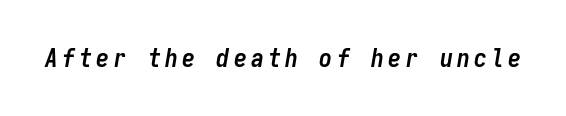
The image shows 26 px bold type, italic (leaning right); set not underlined.
